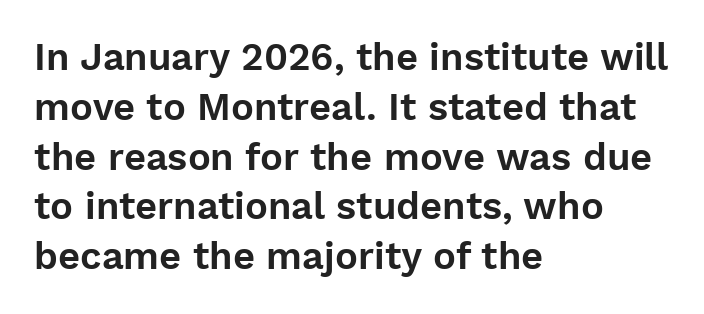
Rendered with straight, roman letterforms. Anything drawn beneath the words? Only blank space. Honestly, the row spacing looks completely unremarkable. A sans-serif font was chosen for this passage.
